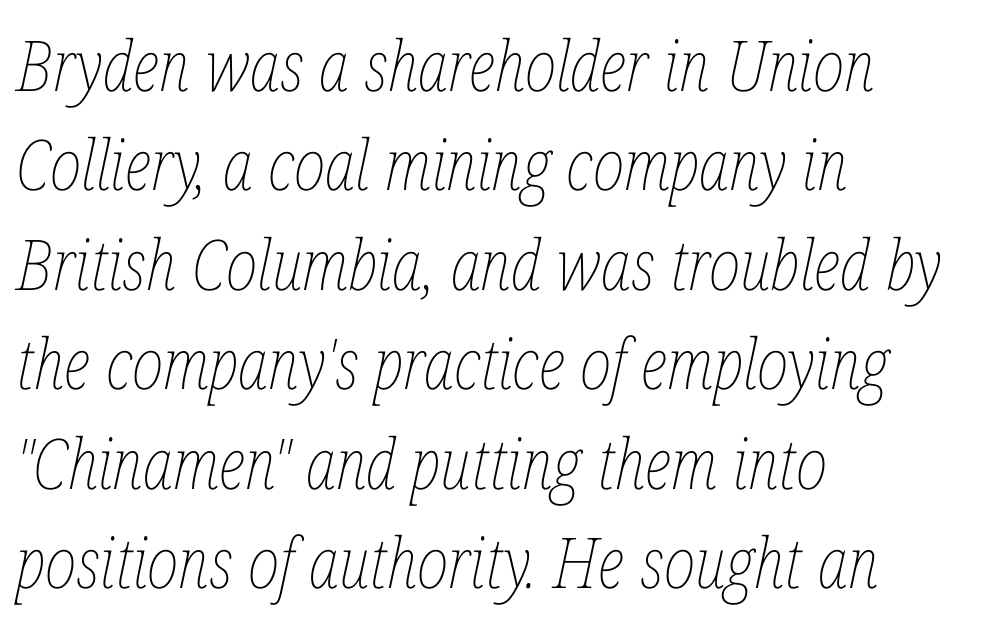
The image shows 70 px thin, condensed type, italic (leaning right); set left-aligned, normal line spacing (1.42x), normal letter spacing, not underlined; low stroke contrast and a medium x-height.
